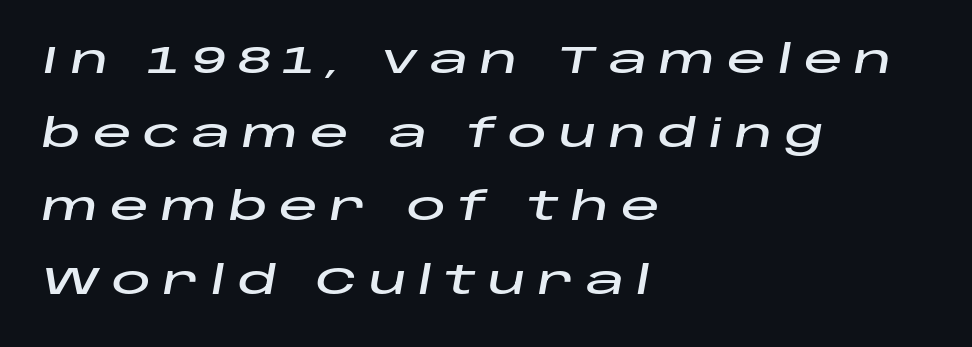
The image shows 39 px wide type, italic (leaning right); set left-aligned, line spacing 1.89x, unusually wide letter spacing (+0.3 em), not underlined; low stroke contrast and a large x-height.
